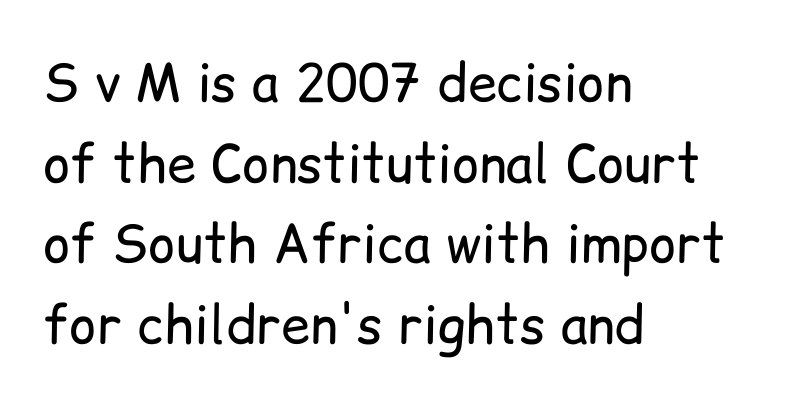
The string is rendered with underlining switched off. The typesetting does not lean heavy: it is not bold. Characters remain perfectly vertical along every line. What stands out about the letter spacing? Nothing — it is the standard amount. This sample uses a sans-serif face. The compositor pushed each line to the left boundary.
